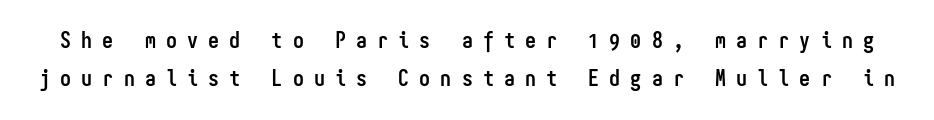
Decoration check: the copy has no underline. These words are printed bold, with thick strokes throughout. This is the regular roman posture of the typeface. How are the letters spaced? Widely, with obvious added tracking.
